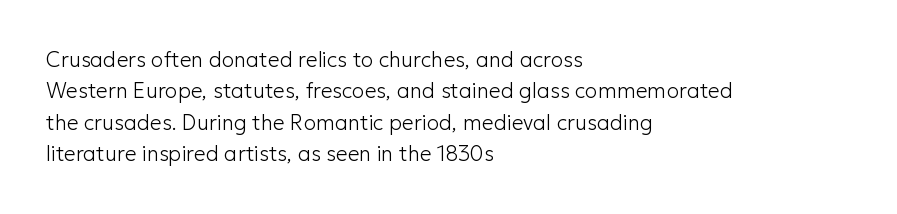
Each row of text sits above clean, open space. Italic? Not at all — the glyphs are vertical. Typeset ragged right — the left edge is the straight one. Each word holds together tightly as a unit, with standard inter-letter gaps. Interline gaps are of average width in this sample.
